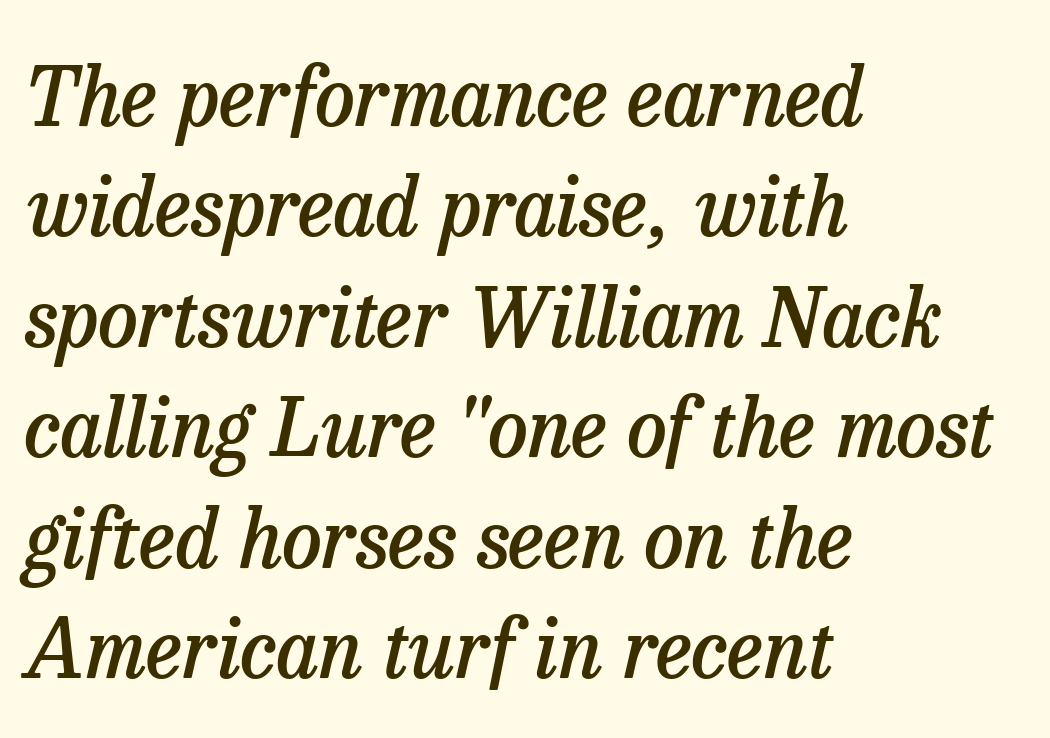
Q: Is the text bold? A: Semi-bold.
Q: Is the text italic (slanted)? A: Yes, it leans right by about 13 degrees.
Q: Is the typeface a serif or a sans-serif typeface? A: Serif.
Q: Is the text underlined? A: No.
Q: How is the paragraph aligned? A: Left-aligned.
Q: Is the spacing between letters normal or unusually wide? A: Normal.
Q: Is the spacing between lines tight, normal or loose? A: Normal.
Q: Width (condensed, normal, or wide)? A: Normal.
Q: Stroke contrast? A: Low.
Q: x-height? A: Medium.
Q: Monospaced? A: No.
